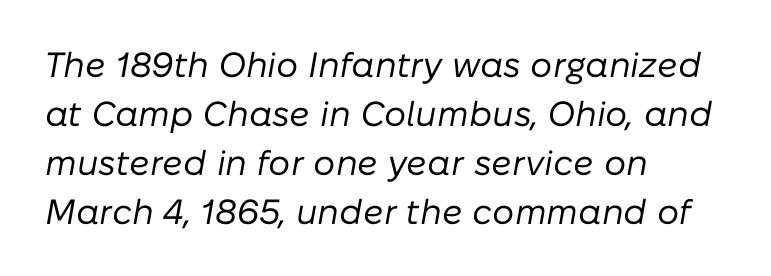
Q: Is the text bold? A: No.
Q: Is the text italic (slanted)? A: Yes, it leans right by about 10 degrees.
Q: Is the text underlined? A: No.
Q: How is the paragraph aligned? A: Left-aligned.
Q: Is the spacing between letters normal or unusually wide? A: Normal.
Q: Is the spacing between lines tight, normal or loose? A: Normal.
Q: Width (condensed, normal, or wide)? A: Normal.
Q: Stroke contrast? A: Low.
Q: x-height? A: Medium.
Q: Monospaced? A: No.
